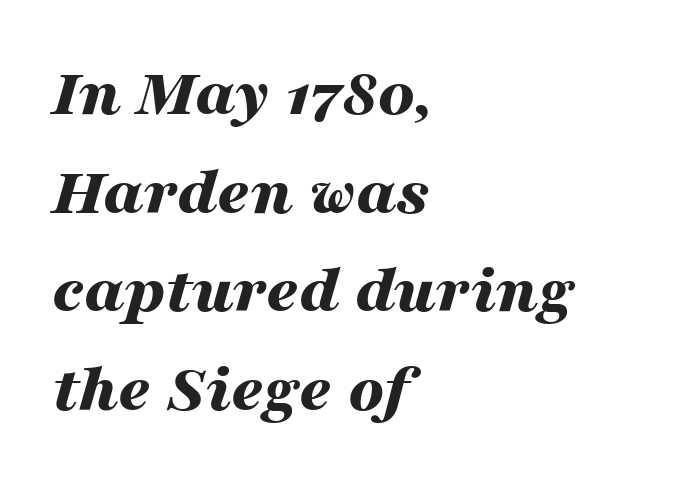
Varying glyph widths throughout — classic text-font behaviour. Beneath every word, the page is bare. Compared with ordinary roman type, these characters are visibly tilted. Interline gaps are of average width in this sample.
